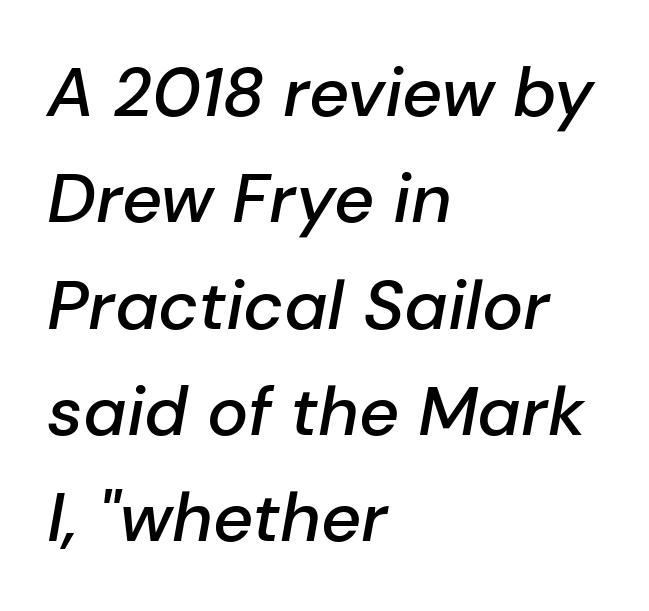
If you drew a line through each stem, it would be angled. Leading: standard. The passage shown is typed in a proportional face where columns would drift. This rendering uses left alignment, leaving the right contour irregular.
